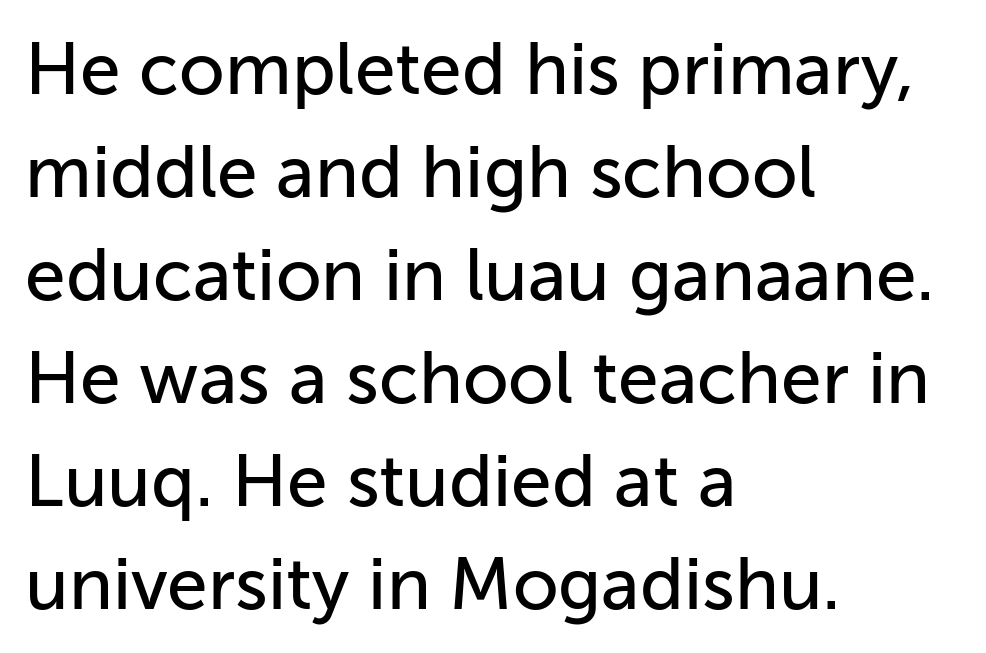
{"serif": "no", "italic": "no", "width": "normal", "stroke_contrast": "low", "x_height": "medium", "monospaced": "no", "underline": "no", "align": "left", "line_spacing": "normal", "line_spacing_ratio": 1.41, "letter_spacing": "normal", "letter_spacing_em": 0.0, "glyph_px": 73}
